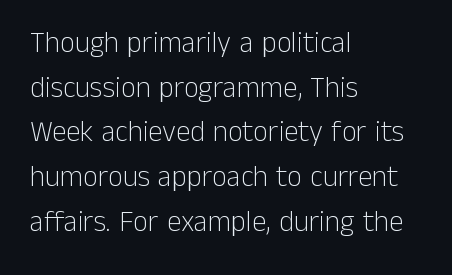
Words float on clear page, feet unadorned. If you drew a line through each stem, it would be perfectly vertical. Varying glyph widths throughout — classic text-font behaviour. The passage shown is not bold in any degree.
